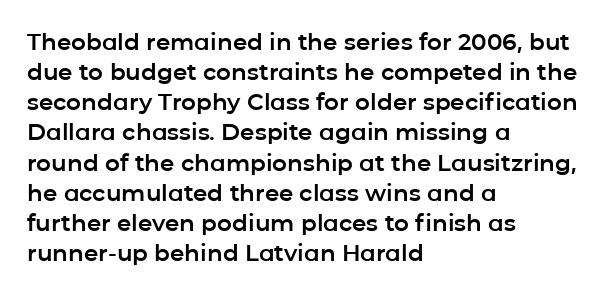
{"italic": "no", "underline": "no", "align": "left", "line_spacing": "normal", "line_spacing_ratio": 1.31, "letter_spacing": "normal", "letter_spacing_em": 0.0, "glyph_px": 23}
